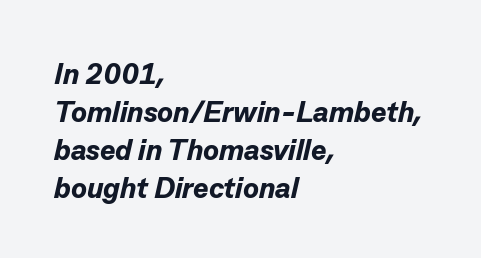
{"italic": "yes", "lean": "right", "slant_degrees": 13, "bold": "yes", "weight": "bold", "width": "normal", "stroke_contrast": "low", "x_height": "medium", "monospaced": "no", "underline": "no", "align": "left", "line_spacing": "normal", "line_spacing_ratio": 1.31, "letter_spacing": "normal", "letter_spacing_em": 0.0, "glyph_px": 29}
